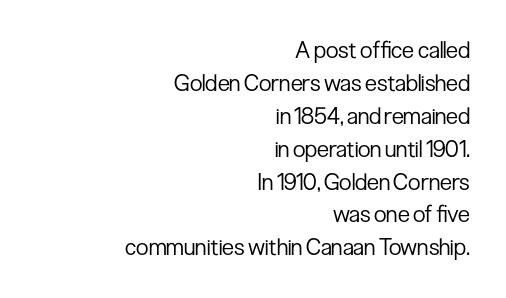
These glyphs show unthickened strokes, regular width or finer. Notice how descenders clear the ascenders below comfortably — that's standard leading. In terms of posture, this sample is upright. Inter-character spacing is left at the font's built-in metrics.
